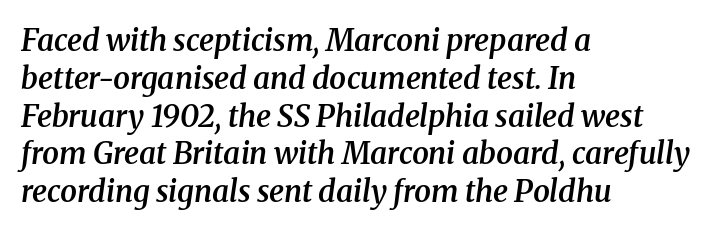
Is the block centered? No — it sits flush against the left margin. How would I describe the line gaps? Plain and ordinary. If you drew a line through each stem, it would be angled. Spacing verdict: proportional, widths tailored to each character. Decoration check: the copy has no underline.
